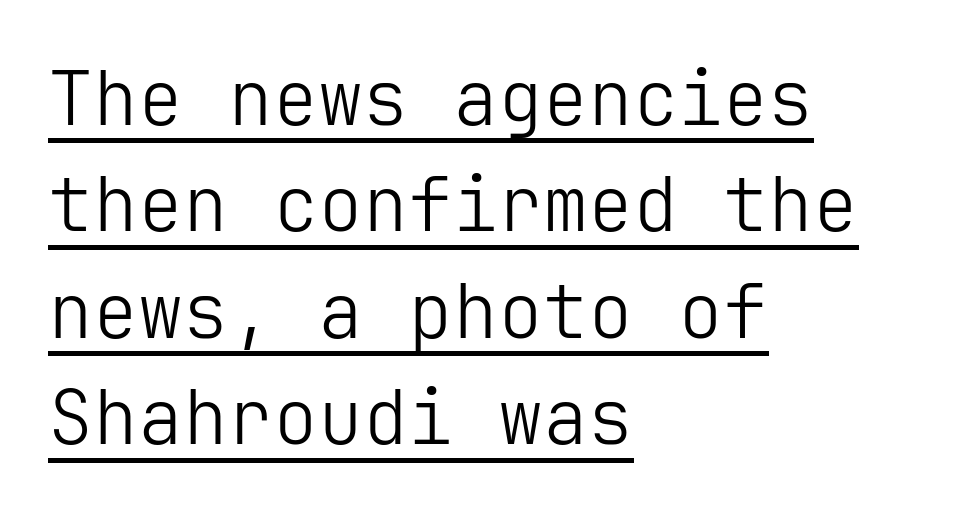
Q: Is the text bold? A: No.
Q: Is the text italic (slanted)? A: No, it is upright.
Q: Is the typeface a serif or a sans-serif typeface? A: Sans-serif.
Q: Is the text underlined? A: Yes.
Q: How is the paragraph aligned? A: Left-aligned.
Q: Is the spacing between letters normal or unusually wide? A: Normal.
Q: Is the spacing between lines tight, normal or loose? A: Normal.
Q: Width (condensed, normal, or wide)? A: Normal.
Q: Stroke contrast? A: Low.
Q: x-height? A: Medium.
